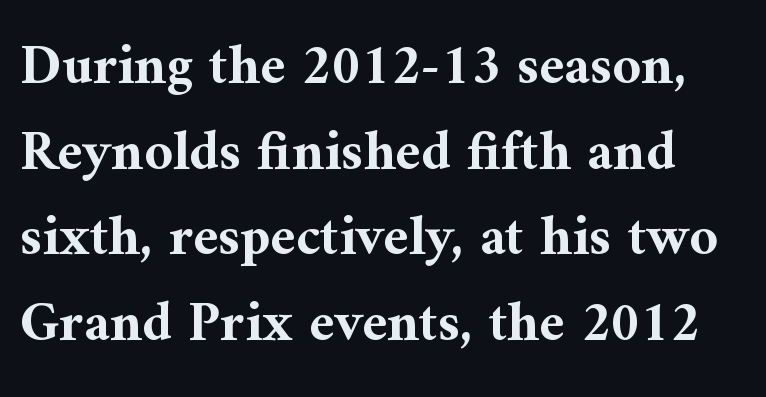
{"serif": "yes", "italic": "no", "bold": "yes", "weight": "bold", "width": "normal", "stroke_contrast": "medium", "x_height": "medium", "monospaced": "no", "underline": "no", "line_spacing": "normal", "line_spacing_ratio": 1.53, "letter_spacing": "normal", "letter_spacing_em": 0.0, "glyph_px": 56}
